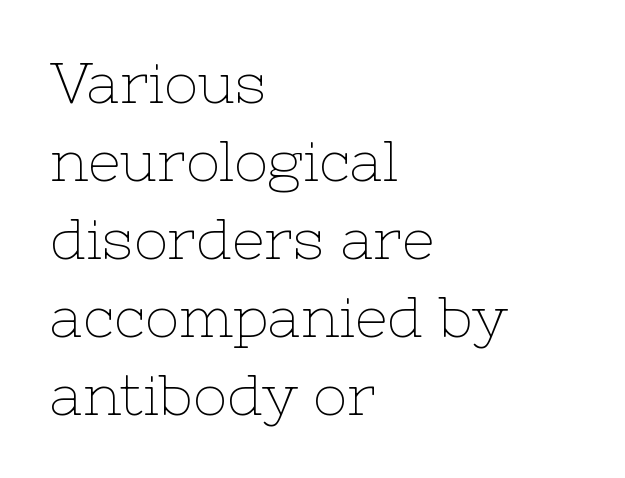
{"serif": "yes", "italic": "no", "bold": "no", "weight": "thin", "width": "normal", "stroke_contrast": "low", "x_height": "medium", "monospaced": "no", "underline": "no", "align": "left", "line_spacing": "normal", "line_spacing_ratio": 1.37, "letter_spacing": "normal", "letter_spacing_em": 0.0, "glyph_px": 57}
